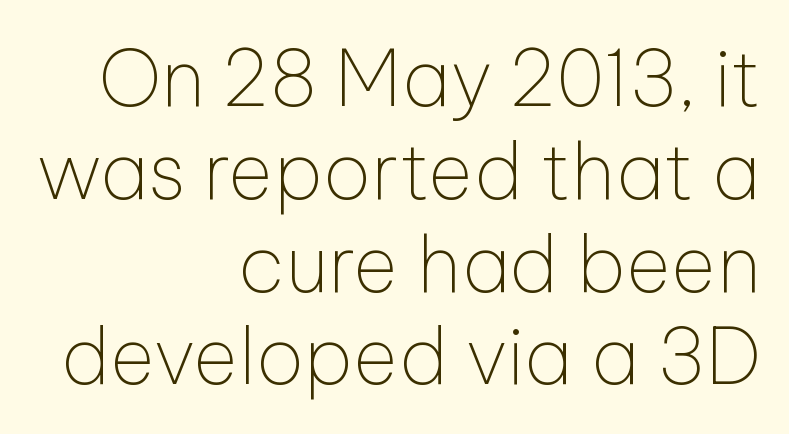
{"serif": "no", "italic": "no", "bold": "no", "weight": "thin", "width": "normal", "stroke_contrast": "low", "x_height": "medium", "monospaced": "no", "underline": "no", "align": "right", "line_spacing_ratio": 1.19, "letter_spacing": "normal", "letter_spacing_em": 0.0, "glyph_px": 78}
